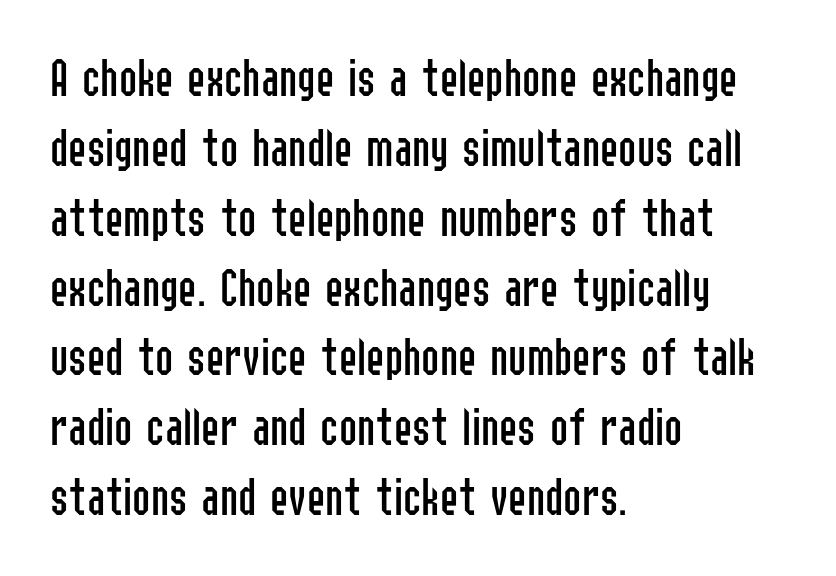
You could not count columns in this text — the font is proportionally spaced. The specimen omits any rule beneath the text block's lines. The font family rendered here belongs to the sans-serif group. Vertically, the passage feels balanced, rows spaced as you'd expect.
